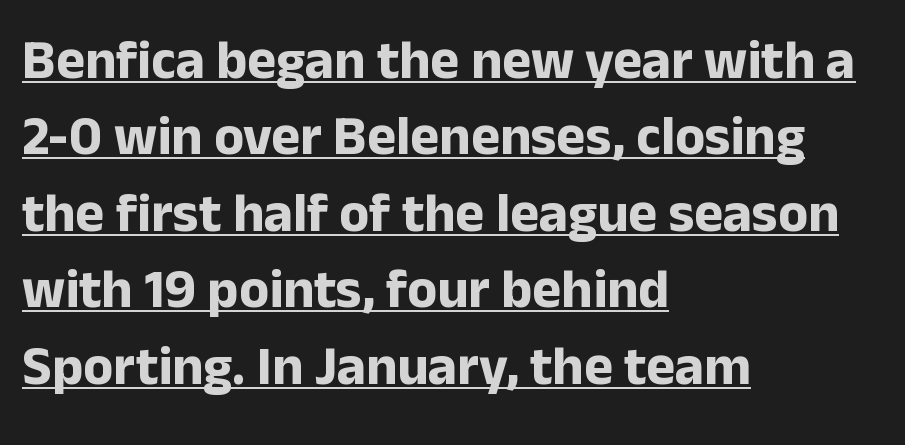
{"serif": "no", "italic": "no", "bold": "yes", "weight": "bold", "width": "normal", "stroke_contrast": "low", "x_height": "medium", "monospaced": "no", "underline": "yes", "align": "left", "line_spacing": "normal", "line_spacing_ratio": 1.39, "letter_spacing": "normal", "letter_spacing_em": 0.0, "glyph_px": 55}
